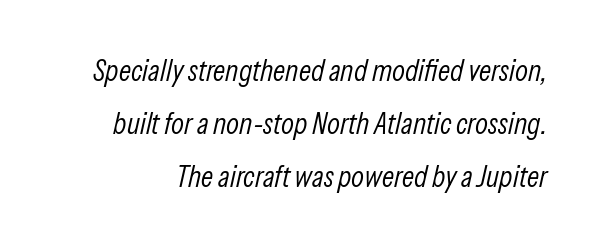
{"italic": "yes", "lean": "right", "slant_degrees": 13, "bold": "no", "weight": "light", "width": "condensed", "stroke_contrast": "low", "x_height": "medium", "monospaced": "no", "underline": "no", "line_spacing_ratio": 1.77, "letter_spacing": "normal", "letter_spacing_em": 0.0, "glyph_px": 30}
